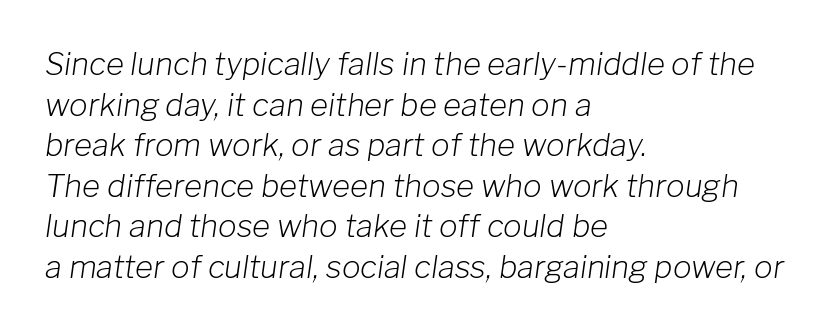
The image shows 31 px light type, italic (leaning right); set left-aligned, normal line spacing (1.31x), normal letter spacing, not underlined; low stroke contrast and a medium x-height.
